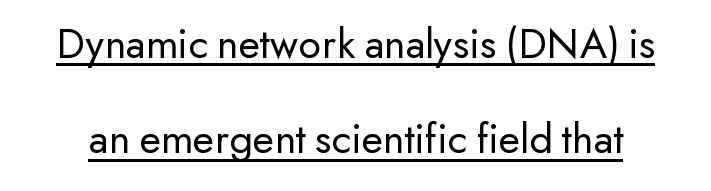
{"serif": "no", "italic": "no", "bold": "no", "weight": "regular", "width": "normal", "stroke_contrast": "low", "x_height": "small", "monospaced": "no", "underline": "yes", "line_spacing": "loose", "line_spacing_ratio": 2.17, "letter_spacing": "normal", "letter_spacing_em": 0.0, "glyph_px": 44}
